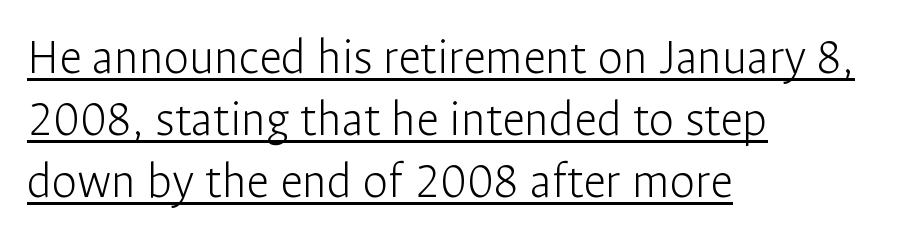
No chunkiness to these letters — they're not bold. Type style note: lacks serifs. Each line of the rendering has a horizontal stroke beneath the glyphs. Visually the block forms a straight wall on the left and a jagged coastline on the right.
